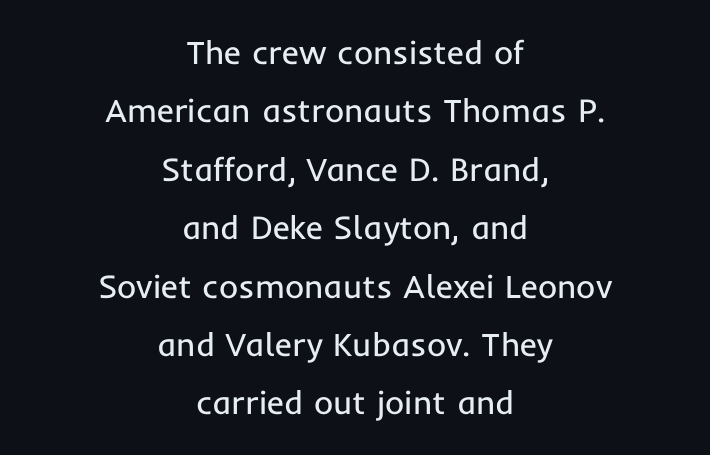
Glyph-to-glyph distance matches everyday printed text. Bold? No — there's no thickening of the strokes. These lines are rendered in a variable-pitch font. Posture: straight, roman, zero tilt.
